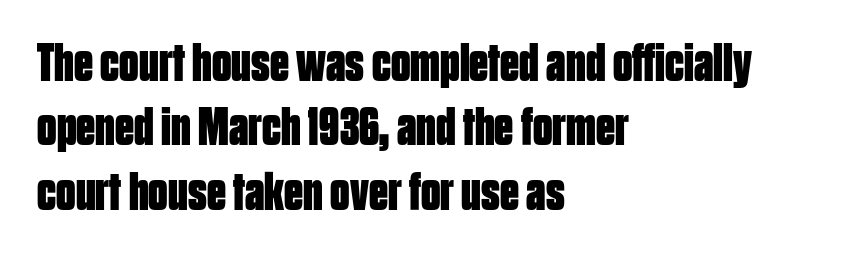
The horizontal fit of the characters is conventional and even. The characters display no serif detailing; their extremities are plain. Posture: straight, roman, zero tilt. Glance below the letters and you will spot only blank space. Chunky letters — that's bold for sure. Typeset ragged right — the left edge is the straight one.
